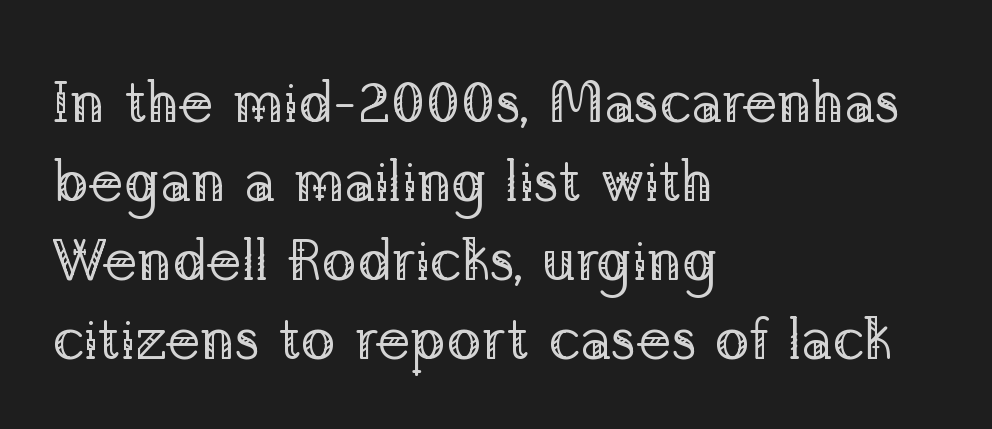
The image shows 58 px regular-weight serif type, upright; set left-aligned, normal line spacing (1.36x), normal letter spacing, not underlined; low stroke contrast and a medium x-height.
